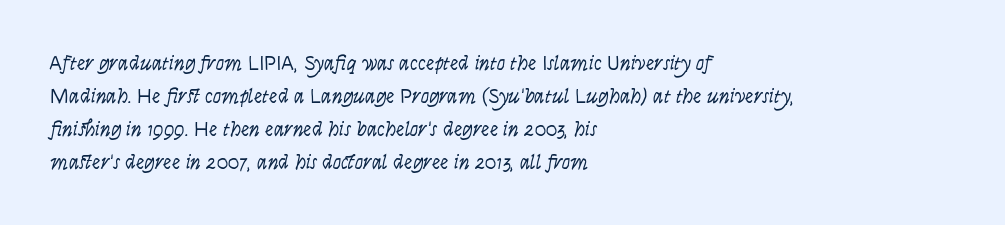
This rendering features lettering with no underline. Summary of weight: not heavy and not bold. The typesetter chose a ragged-right arrangement here. The vertical gap from one line to the next is medium.
